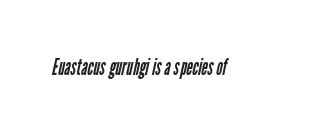
The image shows 24 px text type; set normal letter spacing, not underlined.
